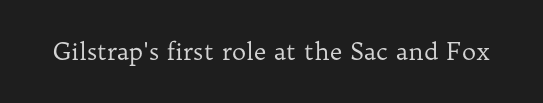
The image shows 24 px text type, upright; set normal letter spacing, not underlined.
